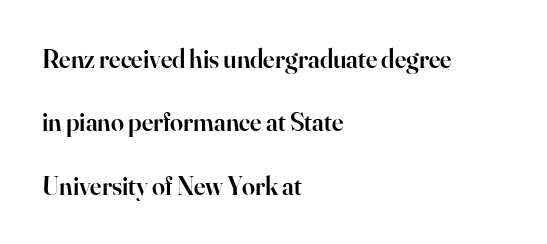
{"italic": "no", "bold": "semi", "underline": "no", "align": "left", "line_spacing": "loose", "line_spacing_ratio": 2.44, "letter_spacing": "normal", "letter_spacing_em": 0.0, "glyph_px": 26}
